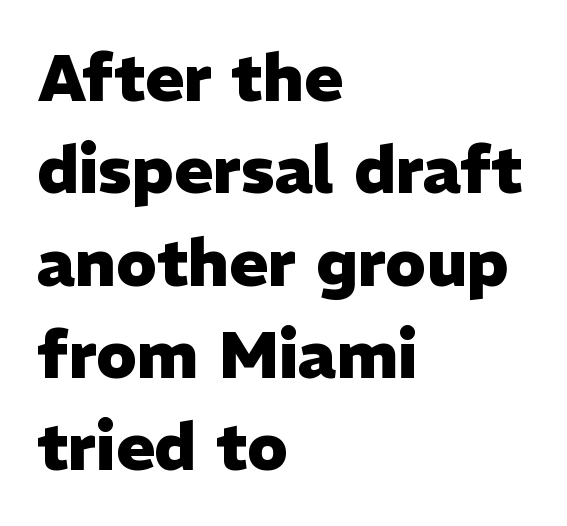
The image shows 65 px heavy sans-serif type, upright; set left-aligned, normal line spacing (1.42x), normal letter spacing, not underlined; low stroke contrast and a medium x-height.
